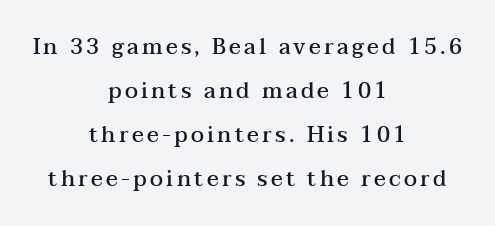
Each glyph is drawn with semibold strokes, heavier than normal yet not fully bold. Alignment: centered. These lines were composed using upright roman letters. What's the leading like? Stretched, with rows far apart.
